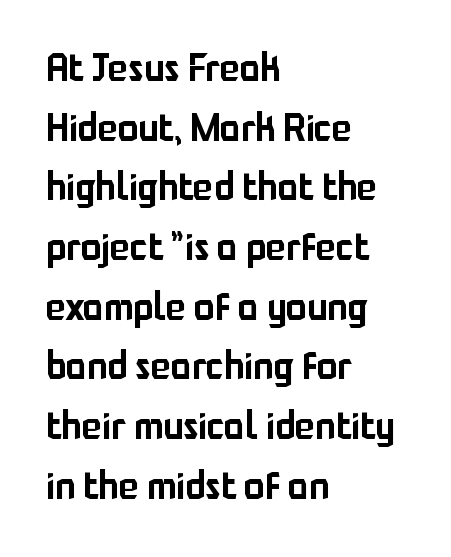
The image shows 38 px sans-serif type, upright; set left-aligned, normal line spacing (1.57x), normal letter spacing, not underlined; low stroke contrast and a medium x-height.
